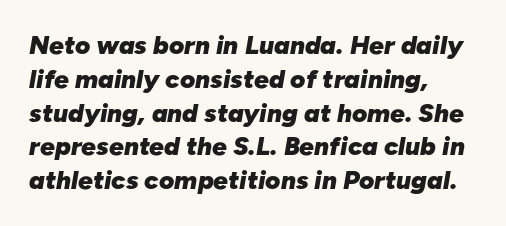
Q: Is the text bold? A: Yes.
Q: Is the text italic (slanted)? A: Yes, it leans right by about 10 degrees.
Q: Is the text underlined? A: No.
Q: How is the paragraph aligned? A: Left-aligned.
Q: Is the spacing between letters normal or unusually wide? A: Normal.
Q: Is the spacing between lines tight, normal or loose? A: Normal.
